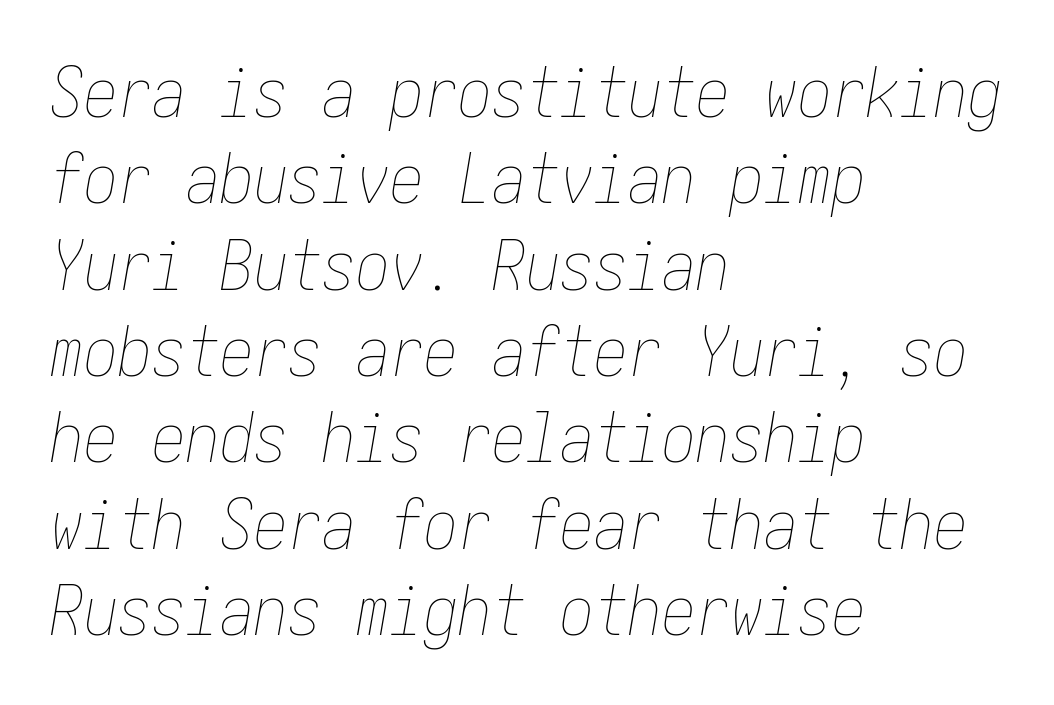
The space between consecutive lines is moderate. Horizontal alignment here is leftward, the default for most running prose. The axis of the letterforms is tilted away from vertical. The strokes are not fattened; the text isn't bold. Standard letterfit; no display-style spreading of the glyphs.
